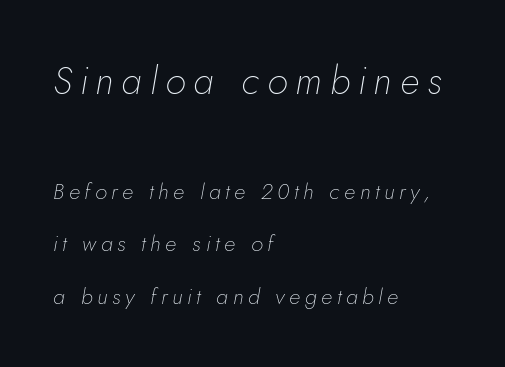
The rendering anchors every line to the left-hand side. Nothing heavy about these letters — not bold at all. Lines of text with bare space underneath. Is there much room between lines? Yes — plenty of vertical air separates them. Is the lower block the larger one? No — the upper block carries the bigger type.
